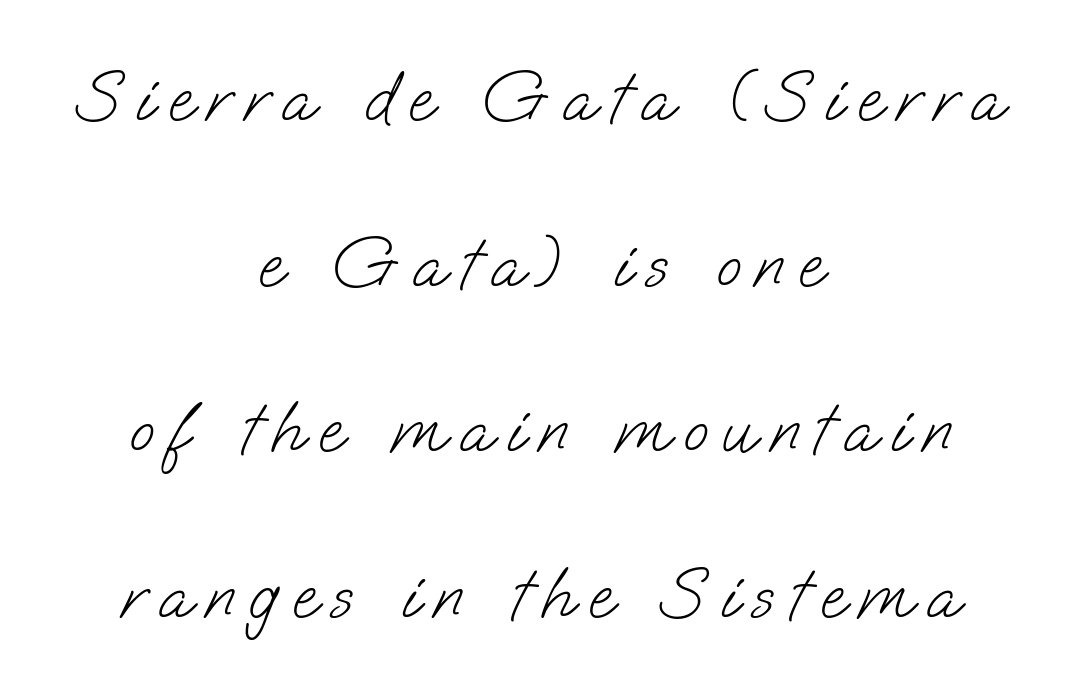
{"serif": "no", "bold": "no", "weight": "light", "width": "normal", "stroke_contrast": "low", "x_height": "small", "monospaced": "no", "underline": "no", "align": "center", "line_spacing": "loose", "line_spacing_ratio": 2.27, "glyph_px": 73}
